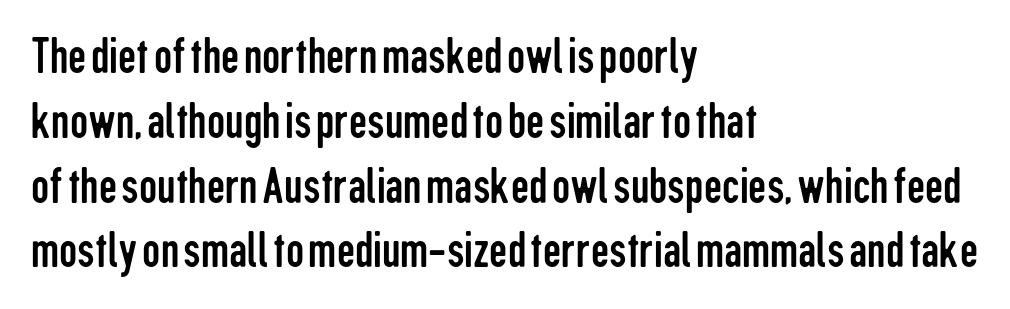
The image shows 51 px regular-weight, condensed sans-serif type, upright; set left-aligned, normal line spacing (1.27x), normal letter spacing, not underlined; low stroke contrast and a medium x-height.
